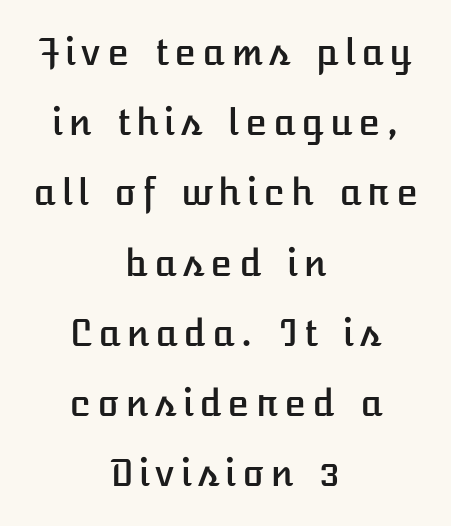
Does the lettering tilt? It doesn't — this is upright. Centered paragraph, ragged on both sides. What's the leading like? Stretched, with rows far apart. Plain, unruled lines of type.
